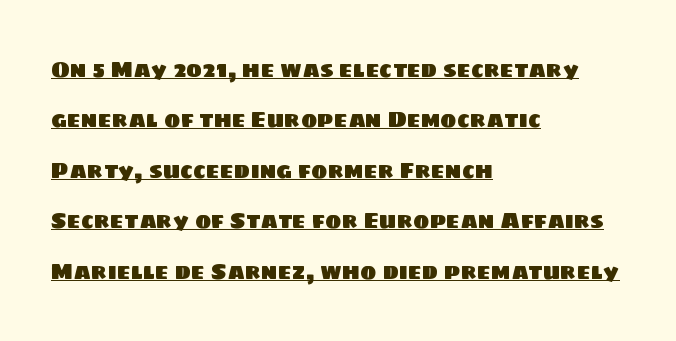
The image shows 22 px text type; set left-aligned, loose line spacing (2.29x), normal letter spacing, underlined.
